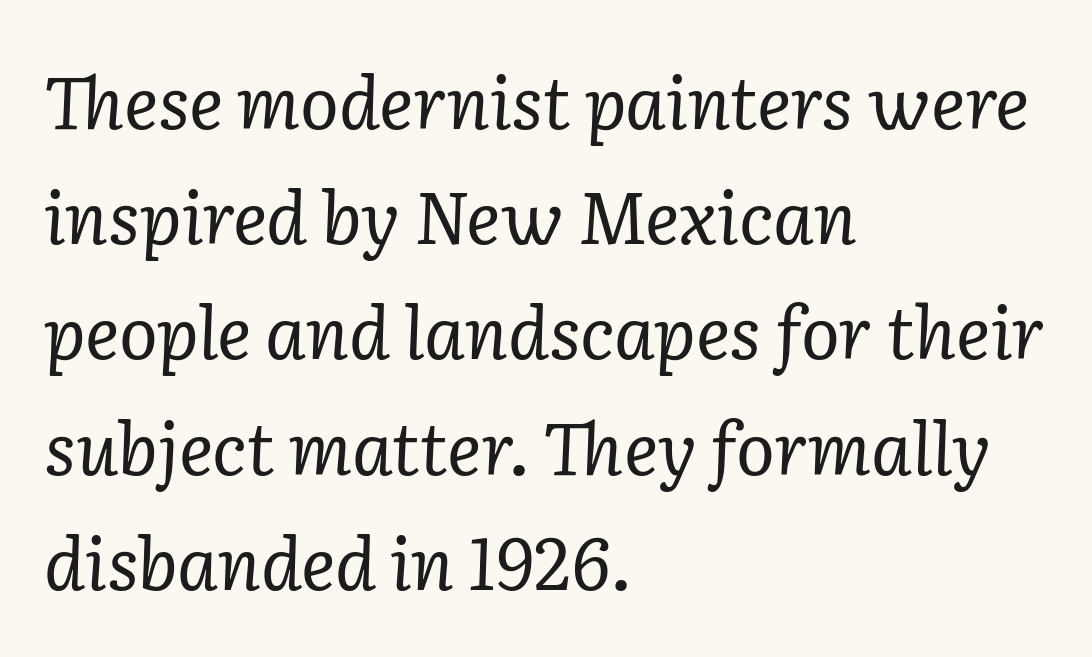
Q: Is the text bold? A: No.
Q: Is the text italic (slanted)? A: Yes, it leans right by about 2 degrees.
Q: Is the typeface a serif or a sans-serif typeface? A: Serif.
Q: Is the text underlined? A: No.
Q: How is the paragraph aligned? A: Left-aligned.
Q: Is the spacing between letters normal or unusually wide? A: Normal.
Q: Is the spacing between lines tight, normal or loose? A: Normal.
Q: Width (condensed, normal, or wide)? A: Normal.
Q: Stroke contrast? A: Low.
Q: x-height? A: Medium.
Q: Monospaced? A: No.
